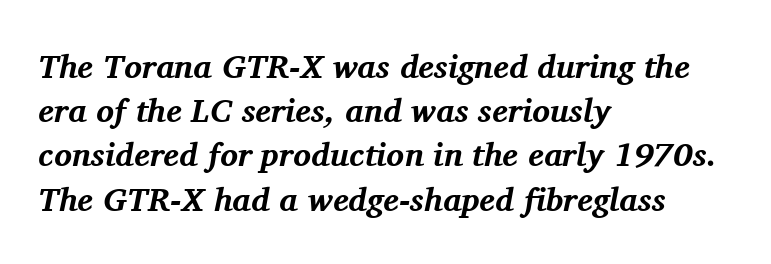
A typesetter would call this zero additional tracking. This is heavy type, rendered in bold. You can tell it's italic because the verticals aren't actually vertical. Small tapered or slab feet sit at the stroke ends, so this counts as serif. The ragged edge is on the right, which tells us the setting is flush left.
